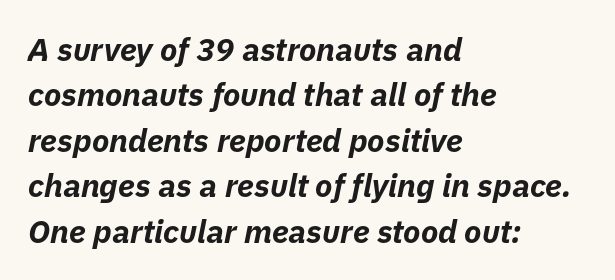
{"italic": "yes", "lean": "right", "slant_degrees": 11, "bold": "yes", "weight": "bold", "width": "normal", "stroke_contrast": "low", "x_height": "medium", "monospaced": "no", "underline": "no", "align": "left", "line_spacing": "normal", "line_spacing_ratio": 1.42, "letter_spacing": "normal", "letter_spacing_em": 0.0, "glyph_px": 32}
